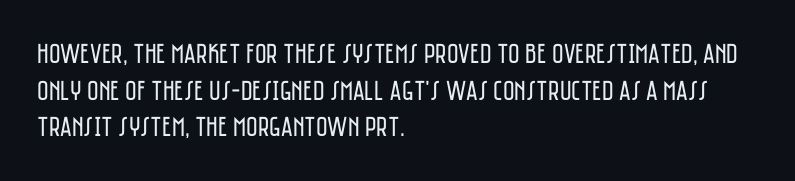
The gaps between neighbouring characters are ordinary and unremarkable. Each new line begins a customary step beneath the previous one. No heavy texture on the line: the type isn't bold. Think of a printed novel: that variable character pitch is what you see here. The lines are quadded left.
